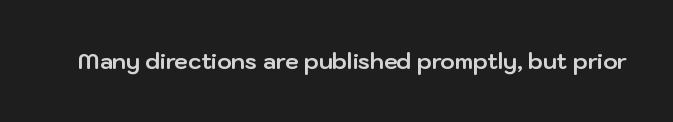
The image shows 22 px bold type, upright; set normal letter spacing, not underlined.
